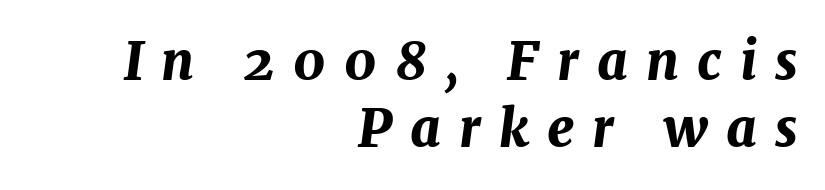
The image shows 52 px bold type, italic (leaning right); set right-aligned, normal line spacing (1.28x), unusually wide letter spacing (+0.35 em), not underlined; medium stroke contrast and a medium x-height.
